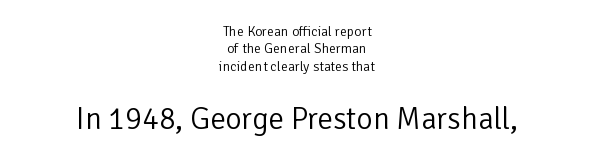
The image shows 31 px light sans-serif type, upright; set centered, normal line spacing (1.25x), normal letter spacing, not underlined; the second (bottom) block is 2.21x larger; low stroke contrast and a medium x-height.
